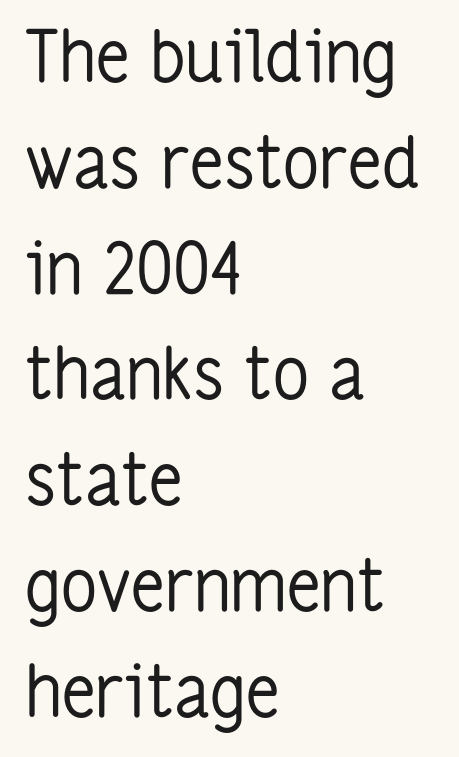
No extra ink here — the face is not bold. The lines are quadded left. The zone under the glyphs is completely vacant. This rendering employs a face without finishing strokes, i.e., a sans-serif.
